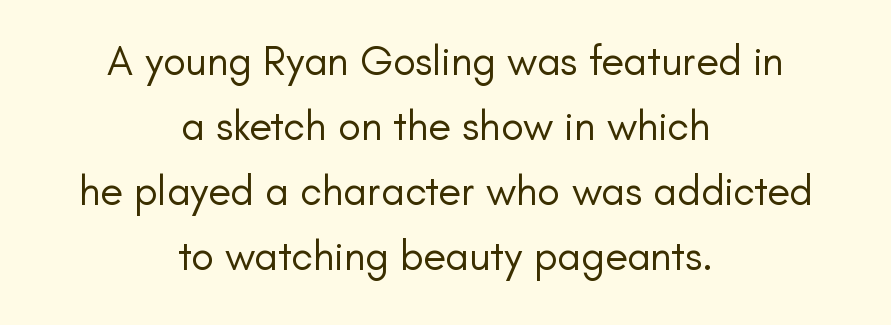
Q: Is the text bold? A: No.
Q: Is the text italic (slanted)? A: No, it is upright.
Q: Is the typeface a serif or a sans-serif typeface? A: Sans-serif.
Q: Is the text underlined? A: No.
Q: How is the paragraph aligned? A: Centered.
Q: Is the spacing between letters normal or unusually wide? A: Normal.
Q: Is the spacing between lines tight, normal or loose? A: Normal.
Q: Width (condensed, normal, or wide)? A: Normal.
Q: Stroke contrast? A: Low.
Q: x-height? A: Small.
Q: Monospaced? A: No.
